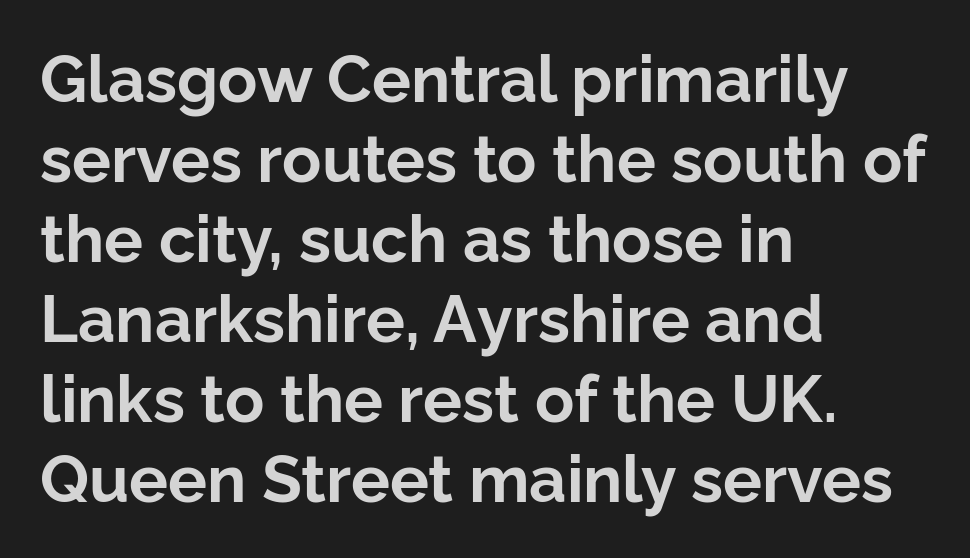
Strong, thick strokes mark this as bold type. Honestly, there is no underline to notice here at all. The gaps between neighbouring characters are ordinary and unremarkable. A classic flush-left, rag-right setting is used for this passage. Here the designer chose a conventional face with non-uniform glyph widths.
